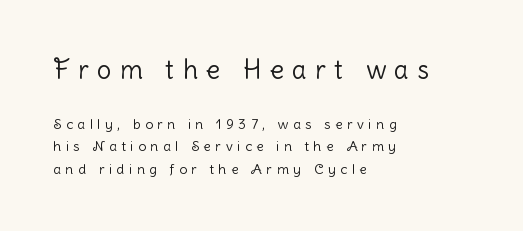
Between one letter and the next there's a generous, obvious gap. These lines are set flush left with a ragged right edge. Quick note: not italic, upright. Summary of weight: not heavy and not bold. In terms of leading, this rendering sits right in the middle.
